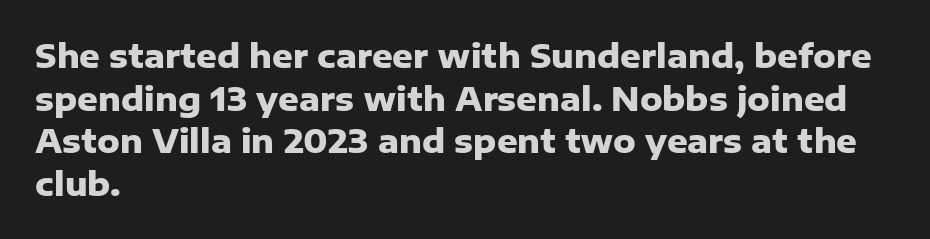
Summary of weight: heavy, a full bold. When letters stand straight like this, we call the style roman or upright. Rule under the text: the space is simply empty. You could not count columns in this text — the font is proportionally spaced. The letters sit at their default tracking, neither squeezed nor spread. The glyphs in this specimen are sans serif.
